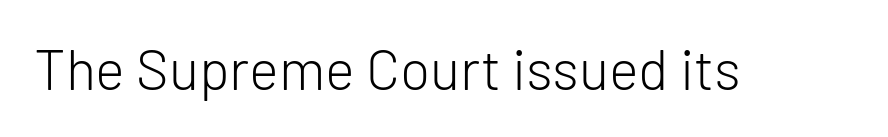
Q: Is the text bold? A: No.
Q: Is the text italic (slanted)? A: No, it is upright.
Q: Is the typeface a serif or a sans-serif typeface? A: Sans-serif.
Q: Is the text underlined? A: No.
Q: Is the spacing between letters normal or unusually wide? A: Normal.
Q: Width (condensed, normal, or wide)? A: Normal.
Q: Stroke contrast? A: Low.
Q: x-height? A: Medium.
Q: Monospaced? A: No.
